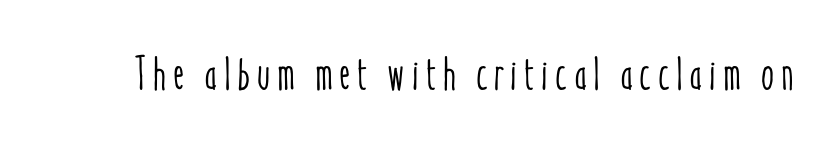
Here the designer chose a conventional face with non-uniform glyph widths. A clean baseline with only descenders dipping below it. Italic: no, the glyphs are upright roman.
